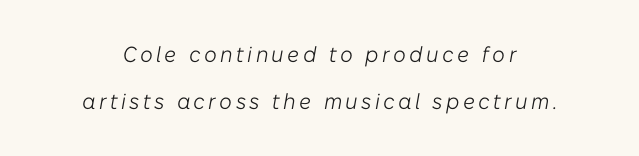
{"italic": "yes", "lean": "right", "slant_degrees": 10, "bold": "no", "underline": "no", "line_spacing": "loose", "line_spacing_ratio": 2.13, "glyph_px": 22}
